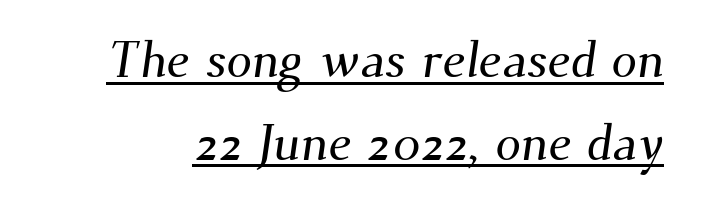
Does the type have serifs? Yes, each stem ends in a small foot. Observe the ordinary spacing: letters are neighbours, not strangers. The typesetter has applied underlining to the passage shown. Is this a fixed-width face? No — the glyphs have proportional, varying widths.
